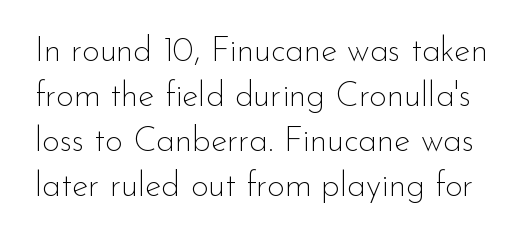
{"serif": "no", "italic": "no", "bold": "no", "weight": "thin", "width": "normal", "stroke_contrast": "low", "x_height": "small", "monospaced": "no", "underline": "no", "line_spacing": "normal", "line_spacing_ratio": 1.32, "letter_spacing": "normal", "letter_spacing_em": 0.0, "glyph_px": 34}
